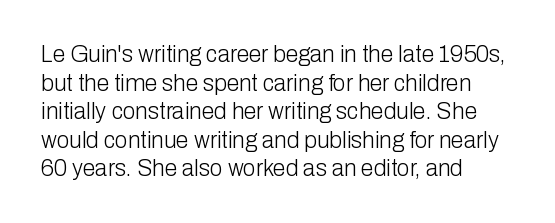
{"italic": "no", "bold": "no", "underline": "no", "align": "left", "line_spacing_ratio": 1.24, "letter_spacing": "normal", "letter_spacing_em": 0.0, "glyph_px": 23}
